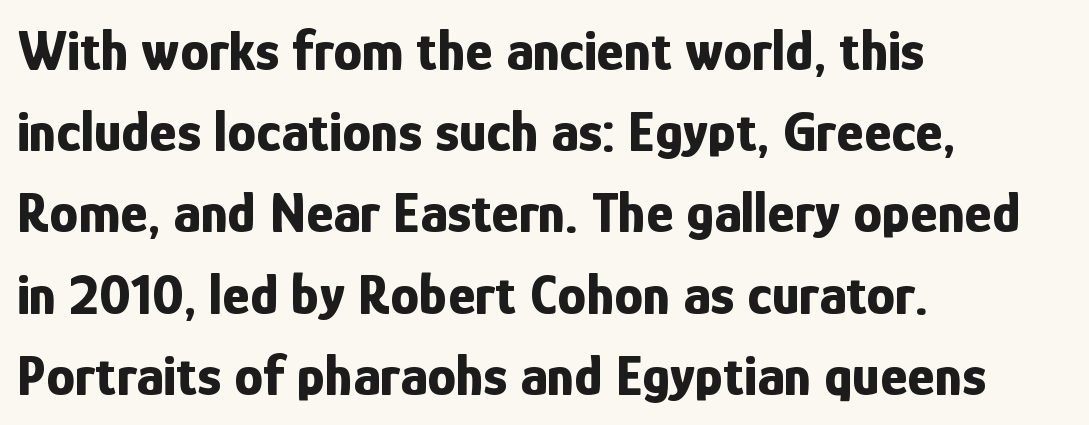
{"serif": "no", "italic": "no", "bold": "yes", "weight": "bold", "width": "condensed", "stroke_contrast": "low", "x_height": "medium", "monospaced": "no", "underline": "no", "align": "left", "line_spacing": "normal", "line_spacing_ratio": 1.4, "letter_spacing": "normal", "letter_spacing_em": 0.0, "glyph_px": 58}
